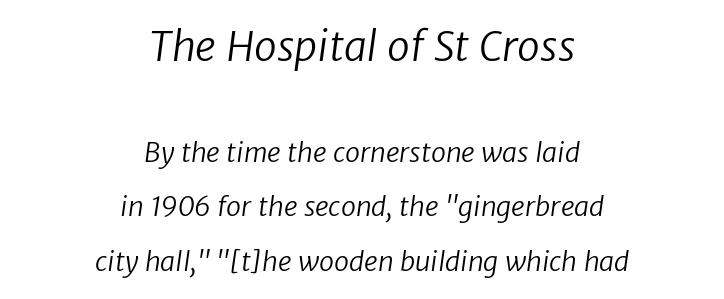
Here the glyphs are tracked normally, forming tight word shapes. Think standard paragraph weight, or any step lighter than that. A typesetter would call this leading open, well beyond the default. Compare the two chunks: the upper has the greater cap height.
